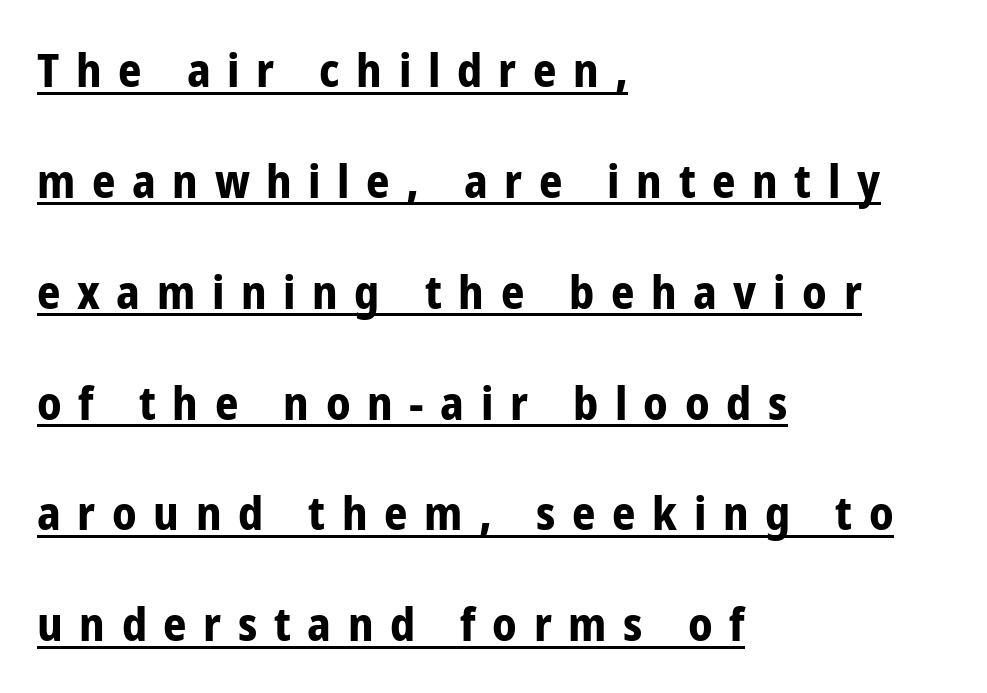
Q: Is the text bold? A: Yes.
Q: Is the text italic (slanted)? A: No, it is upright.
Q: Is the typeface a serif or a sans-serif typeface? A: Sans-serif.
Q: Is the text underlined? A: Yes.
Q: How is the paragraph aligned? A: Left-aligned.
Q: Is the spacing between letters normal or unusually wide? A: Unusually wide.
Q: Is the spacing between lines tight, normal or loose? A: Loose.
Q: Width (condensed, normal, or wide)? A: Condensed.
Q: Stroke contrast? A: Low.
Q: x-height? A: Medium.
Q: Monospaced? A: No.
